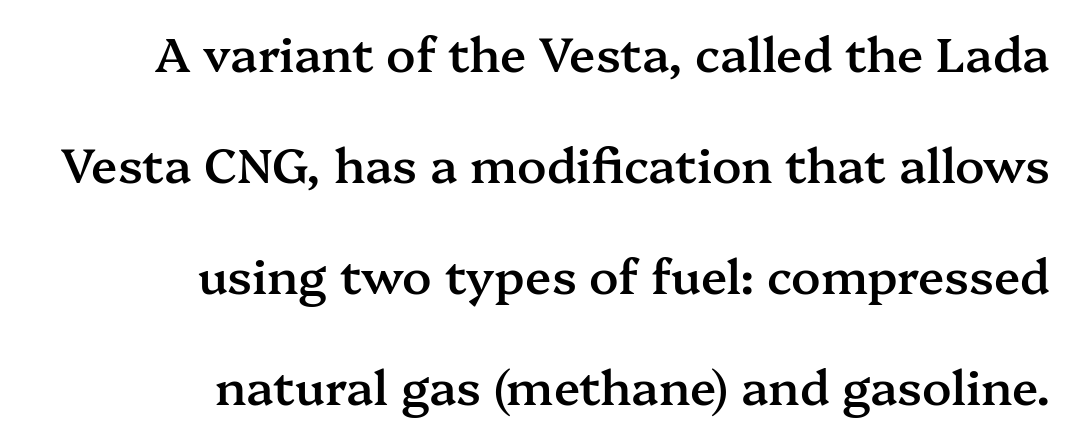
Q: Is the text bold? A: Semi-bold.
Q: Is the text italic (slanted)? A: No, it is upright.
Q: Is the typeface a serif or a sans-serif typeface? A: Serif.
Q: Is the text underlined? A: No.
Q: How is the paragraph aligned? A: Right-aligned.
Q: Is the spacing between letters normal or unusually wide? A: Normal.
Q: Is the spacing between lines tight, normal or loose? A: Loose.
Q: Width (condensed, normal, or wide)? A: Normal.
Q: Stroke contrast? A: Medium.
Q: x-height? A: Medium.
Q: Monospaced? A: No.
